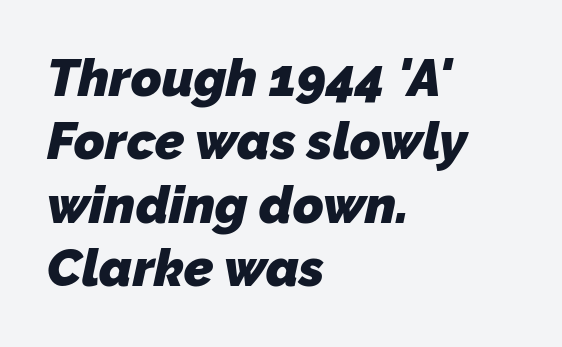
The image shows 52 px heavy sans-serif type; set left-aligned, line spacing 1.22x, normal letter spacing, not underlined; low stroke contrast and a medium x-height.
